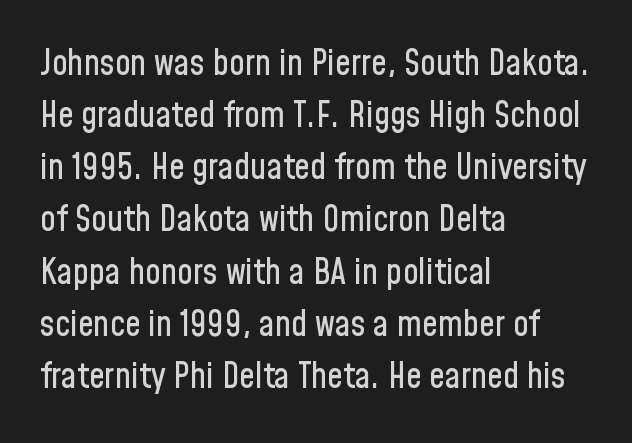
Q: Is the text italic (slanted)? A: No, it is upright.
Q: Is the typeface a serif or a sans-serif typeface? A: Sans-serif.
Q: Is the text underlined? A: No.
Q: How is the paragraph aligned? A: Left-aligned.
Q: Is the spacing between letters normal or unusually wide? A: Normal.
Q: Is the spacing between lines tight, normal or loose? A: Normal.
Q: Width (condensed, normal, or wide)? A: Condensed.
Q: Stroke contrast? A: Low.
Q: x-height? A: Medium.
Q: Monospaced? A: No.
